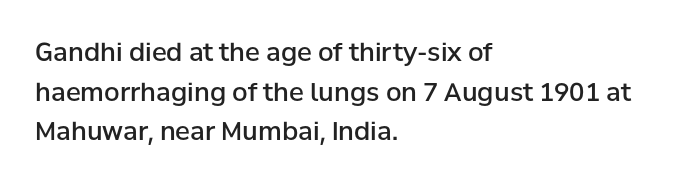
The image shows 25 px text type, upright; set left-aligned, normal line spacing (1.59x), normal letter spacing, not underlined.
